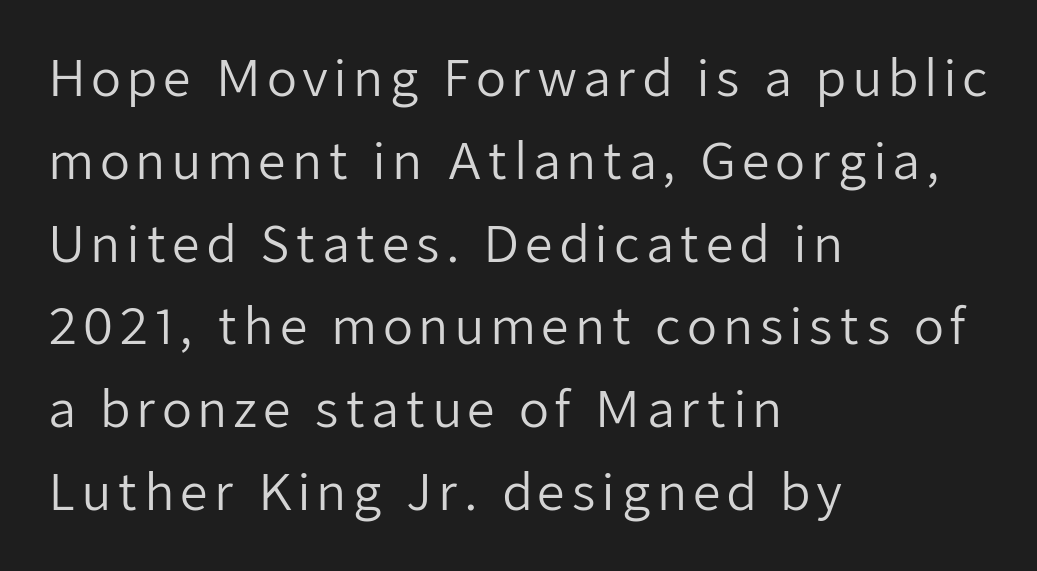
Does the leading feel generous? No, just average. Alignment: flush left. Stroke thickness stays within the range of a standard reading face or lighter. No italicization has been applied; the sample stays upright. You could not count columns in this text — the font is proportionally spaced. Grotesque or geometric, the face here clearly has no serifs.
